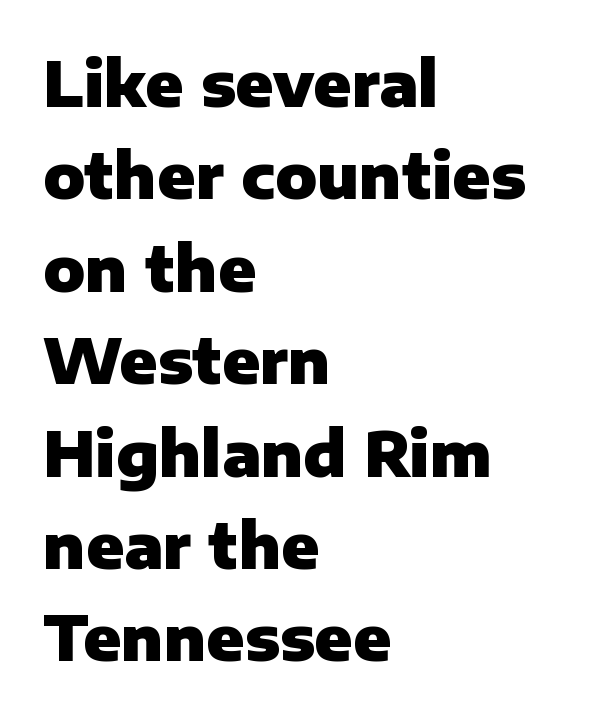
Here the glyphs are tracked normally, forming tight word shapes. Note the varied advance widths — an 'i' is clearly narrower than an 'm'. The space directly below the letters is spotless. Rows of type keep a routine distance in the vertical direction. Nope, not italic — everything's standing straight.
